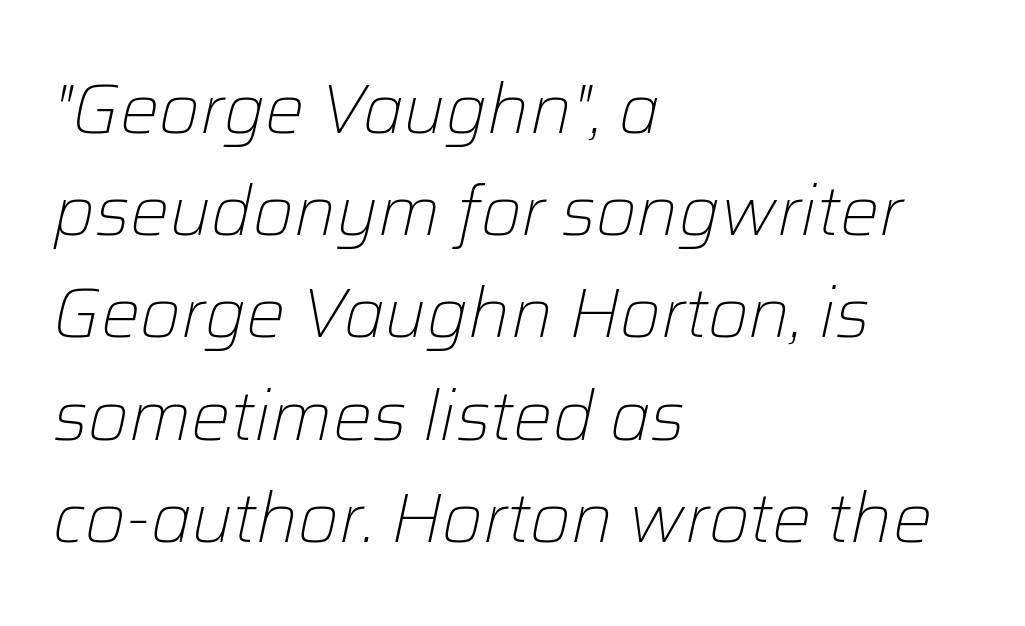
Leftover space on each line is placed entirely after the last word. Varying glyph widths throughout — classic text-font behaviour. Yep, that's italic — everything's leaning. Each word holds together tightly as a unit, with standard inter-letter gaps. The weight tops out at a normal text grade. The rows are spaced the way most documents space them.
